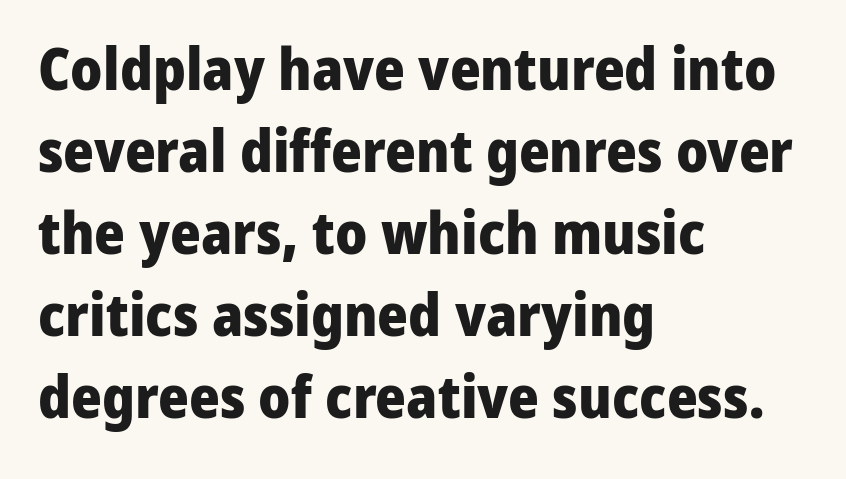
The image shows 59 px heavy sans-serif type, upright; set left-aligned, normal line spacing (1.39x), normal letter spacing, not underlined; low stroke contrast and a medium x-height.
